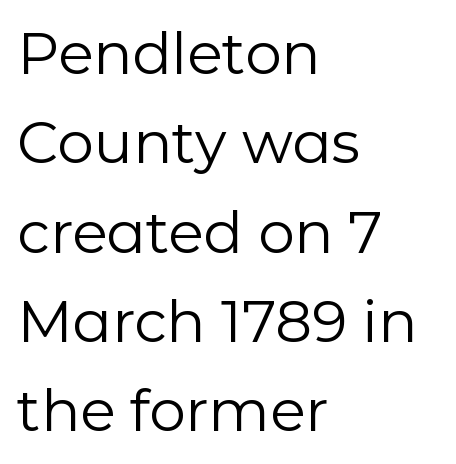
The image shows 58 px regular-weight sans-serif type, upright; set left-aligned, normal line spacing (1.54x), normal letter spacing, not underlined; low stroke contrast and a medium x-height.
